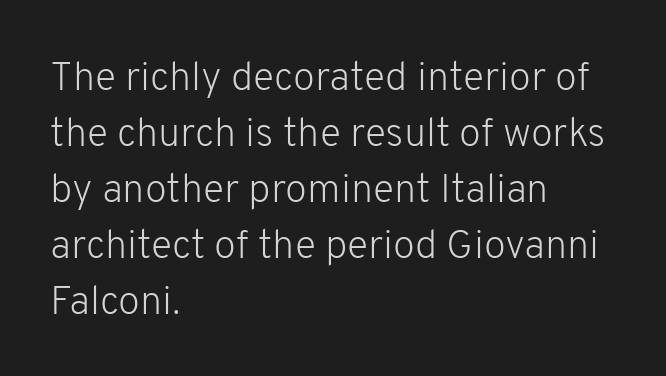
Q: Is the text bold? A: No.
Q: Is the text italic (slanted)? A: No, it is upright.
Q: Is the typeface a serif or a sans-serif typeface? A: Sans-serif.
Q: Is the text underlined? A: No.
Q: How is the paragraph aligned? A: Left-aligned.
Q: Is the spacing between letters normal or unusually wide? A: Normal.
Q: Is the spacing between lines tight, normal or loose? A: Normal.
Q: Width (condensed, normal, or wide)? A: Normal.
Q: Stroke contrast? A: Low.
Q: x-height? A: Medium.
Q: Monospaced? A: No.
